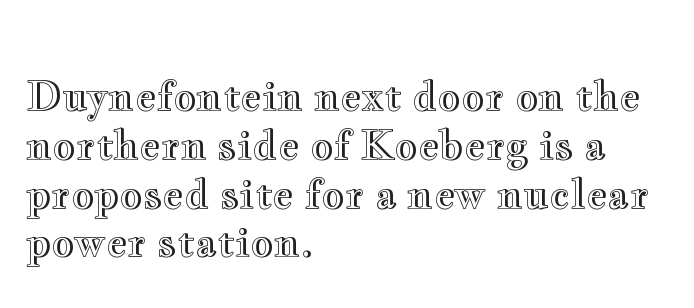
A typesetter would call this proportional, since set widths differ per character. The glyphs are unaccompanied by any horizontal stroke below them. Alignment: flush left. Ordinary non-slanted type is in use.
